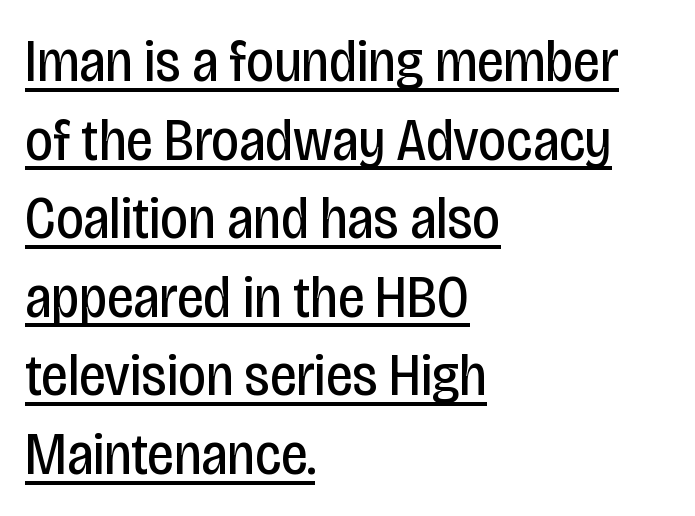
The image shows 60 px regular-weight, condensed sans-serif type, upright; set left-aligned, normal line spacing (1.31x), normal letter spacing, underlined; low stroke contrast and a large x-height.
